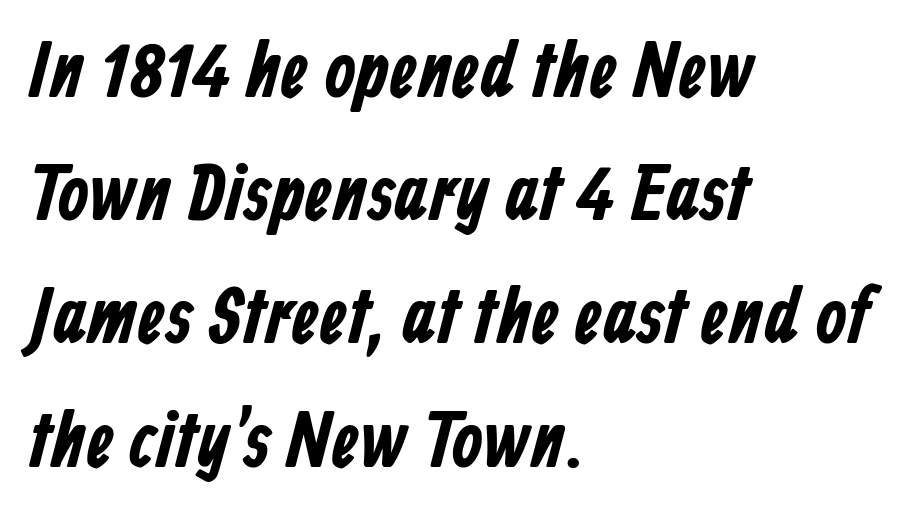
Q: Is the typeface a serif or a sans-serif typeface? A: Sans-serif.
Q: Is the text underlined? A: No.
Q: How is the paragraph aligned? A: Left-aligned.
Q: Is the spacing between letters normal or unusually wide? A: Normal.
Q: Is the spacing between lines tight, normal or loose? A: Normal.
Q: Width (condensed, normal, or wide)? A: Condensed.
Q: Stroke contrast? A: Low.
Q: x-height? A: Medium.
Q: Monospaced? A: No.
